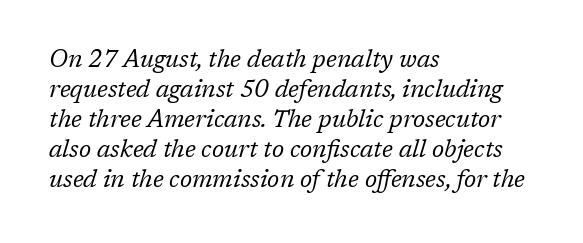
The image shows 24 px text type, italic (leaning right); set left-aligned, normal line spacing (1.25x), normal letter spacing, not underlined.
